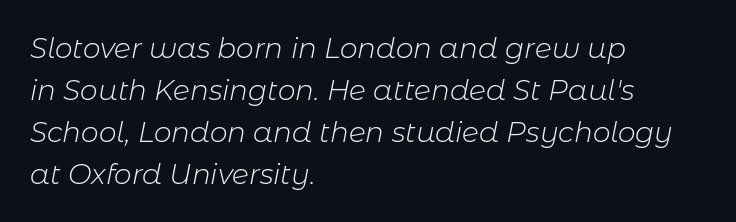
Nothing unusual about the tracking: characters are spaced as the font intends. Layout note: lines flush left. Notice how descenders clear the ascenders below comfortably — that's standard leading. The letters look calm and open, with moderate or lighter stems. Does the lettering tilt? It does — this is italic.
